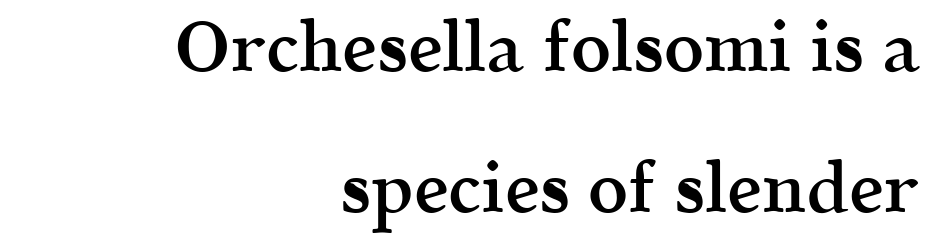
{"serif": "yes", "italic": "no", "bold": "semi", "weight": "semibold", "width": "normal", "x_height": "medium", "monospaced": "no", "underline": "no", "align": "right", "line_spacing": "loose", "line_spacing_ratio": 2.02, "letter_spacing": "normal", "letter_spacing_em": 0.0, "glyph_px": 70}
